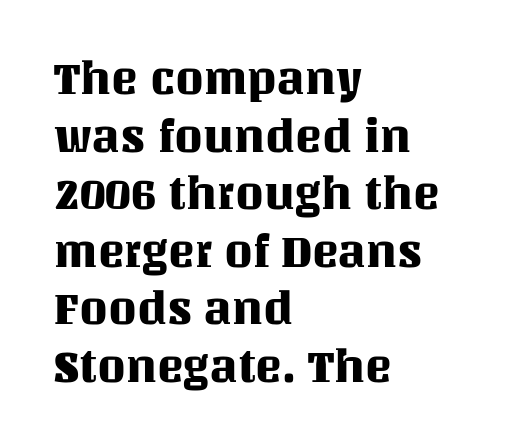
The image shows 45 px text type, upright; set left-aligned, normal line spacing (1.28x), normal letter spacing, not underlined; medium stroke contrast and a large x-height.
